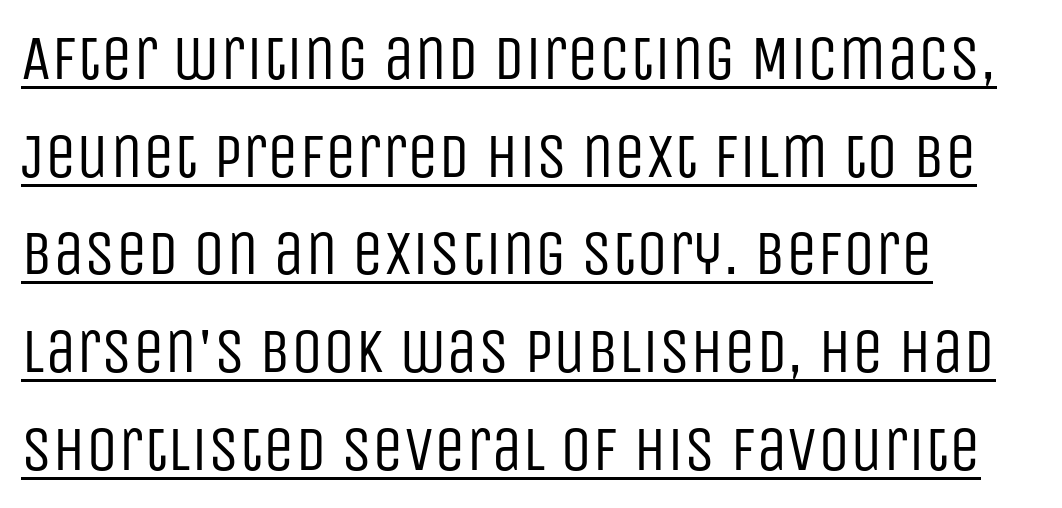
The image shows 63 px regular-weight, condensed sans-serif type, upright; set left-aligned, normal line spacing (1.55x), normal letter spacing, underlined; low stroke contrast and a large x-height.
